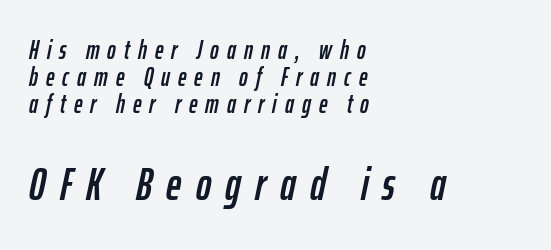
Q: Is the text italic (slanted)? A: Yes, it leans right by about 12 degrees.
Q: Is the text underlined? A: No.
Q: How is the paragraph aligned? A: Left-aligned.
Q: Is the spacing between letters normal or unusually wide? A: Unusually wide.
Q: Is the spacing between lines tight, normal or loose? A: Tight.
Q: Which block of text is set in a larger size, the first (top) or the second (bottom)? A: The second (bottom) one.
Q: Width (condensed, normal, or wide)? A: Condensed.
Q: Stroke contrast? A: Low.
Q: x-height? A: Medium.
Q: Monospaced? A: No.
